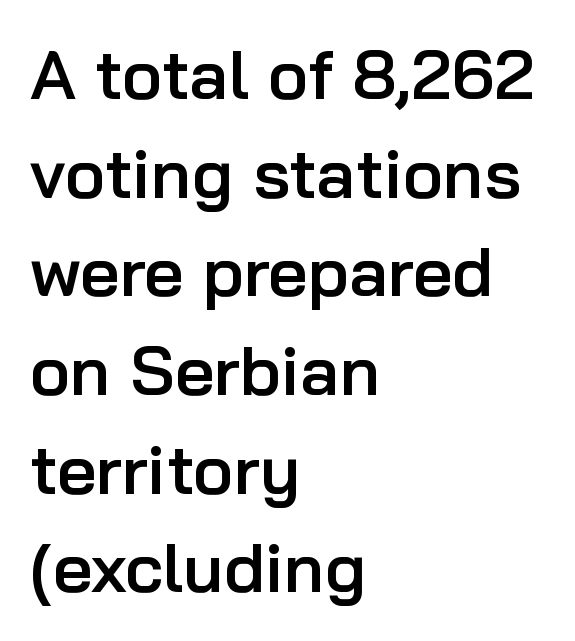
The image shows 69 px semibold sans-serif type, upright; set left-aligned, normal line spacing (1.43x), normal letter spacing, not underlined; low stroke contrast and a medium x-height.
